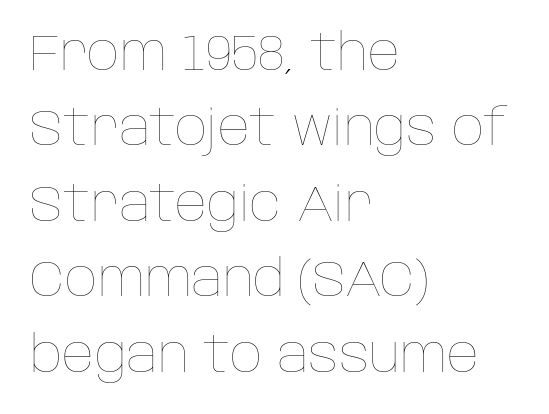
Q: Is the text bold? A: No.
Q: Is the text italic (slanted)? A: No, it is upright.
Q: Is the text underlined? A: No.
Q: How is the paragraph aligned? A: Left-aligned.
Q: Is the spacing between letters normal or unusually wide? A: Normal.
Q: Is the spacing between lines tight, normal or loose? A: Normal.
Q: Width (condensed, normal, or wide)? A: Normal.
Q: Stroke contrast? A: Low.
Q: x-height? A: Large.
Q: Monospaced? A: No.
